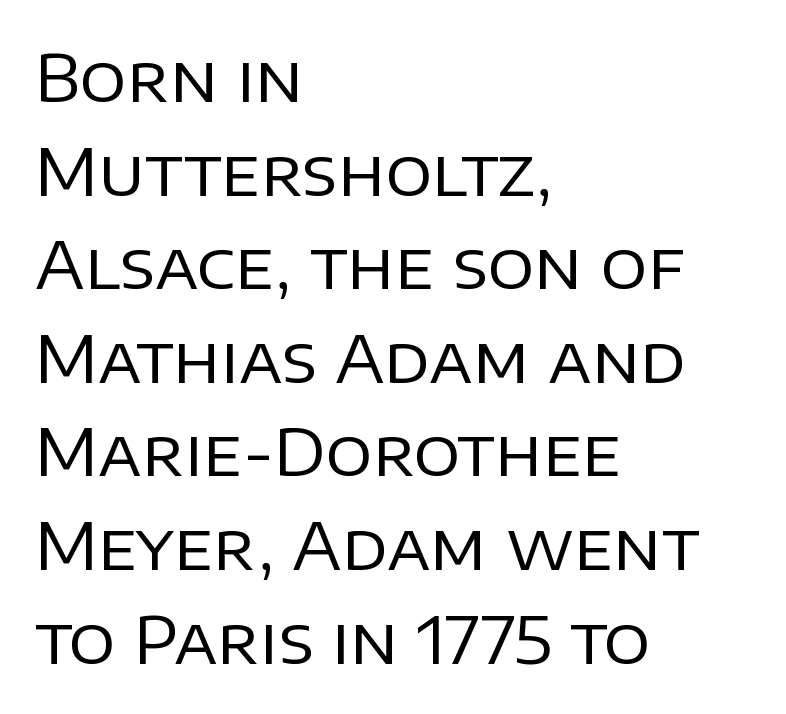
The image shows 65 px regular-weight sans-serif type, upright; set left-aligned, normal line spacing (1.44x), normal letter spacing, not underlined; low stroke contrast and a large x-height.
